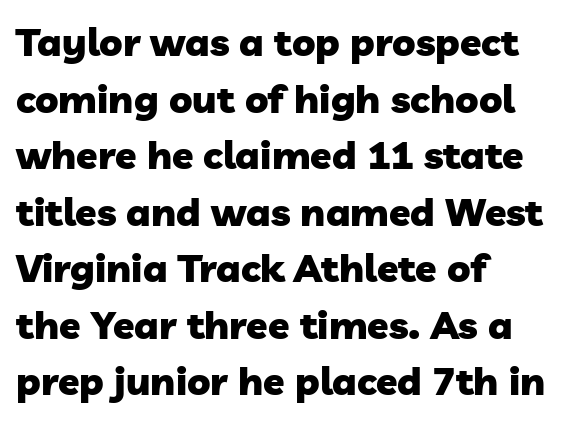
The image shows 39 px heavy sans-serif type; set left-aligned, normal line spacing (1.45x), normal letter spacing, not underlined; low stroke contrast and a medium x-height.
